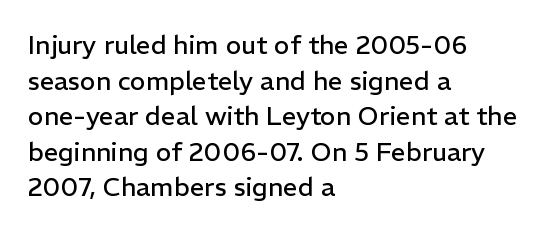
Q: Is the text bold? A: No.
Q: Is the text italic (slanted)? A: No, it is upright.
Q: Is the text underlined? A: No.
Q: How is the paragraph aligned? A: Left-aligned.
Q: Is the spacing between letters normal or unusually wide? A: Normal.
Q: Is the spacing between lines tight, normal or loose? A: Normal.
